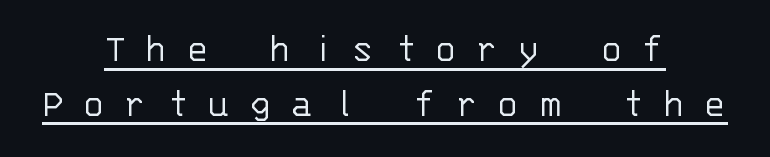
{"serif": "no", "italic": "no", "bold": "no", "weight": "light", "width": "normal", "stroke_contrast": "low", "x_height": "large", "monospaced": "yes", "underline": "yes", "align": "center", "line_spacing": "normal", "line_spacing_ratio": 1.33, "letter_spacing": "wide", "letter_spacing_em": 0.47, "glyph_px": 41}
